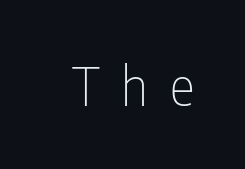
Q: Is the text bold? A: No.
Q: Is the text italic (slanted)? A: No, it is upright.
Q: Is the typeface a serif or a sans-serif typeface? A: Sans-serif.
Q: Is the text underlined? A: No.
Q: Is the spacing between letters normal or unusually wide? A: Unusually wide.
Q: Width (condensed, normal, or wide)? A: Condensed.
Q: Stroke contrast? A: Low.
Q: x-height? A: Medium.
Q: Monospaced? A: No.
